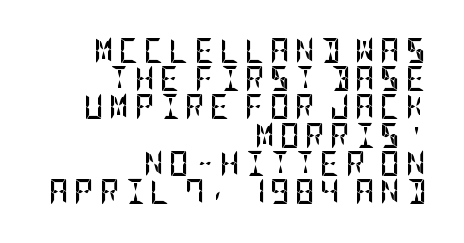
The image shows 25 px bold type, upright; set right-aligned, tight line spacing (1.13x), not underlined.
